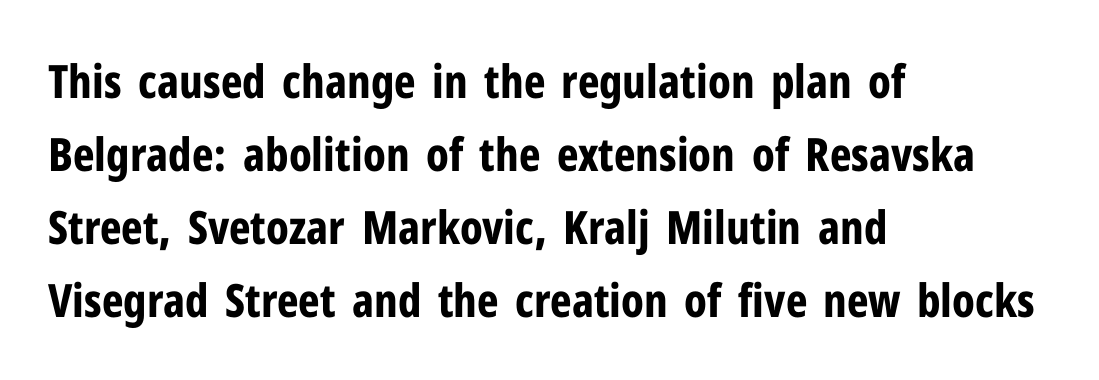
{"serif": "no", "italic": "no", "bold": "yes", "weight": "bold", "width": "condensed", "stroke_contrast": "low", "x_height": "medium", "monospaced": "no", "underline": "no", "align": "left", "line_spacing": "normal", "line_spacing_ratio": 1.59, "letter_spacing": "normal", "letter_spacing_em": 0.0, "glyph_px": 46}
